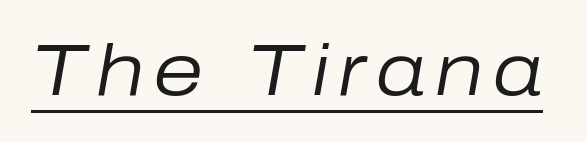
Is the type slanted? Yes — the strokes lean at a clear angle. Weight class: somewhere from thin through regular. A rule runs beneath these lines of type. Spacing verdict: proportional, widths tailored to each character.
